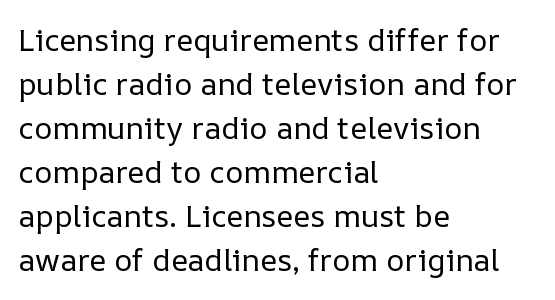
No heavy texture on the line: the type isn't bold. Regular leading. Each letter keeps its own natural width here, so spacing adapts to shape. The rendering keeps characters at their native spacing.
